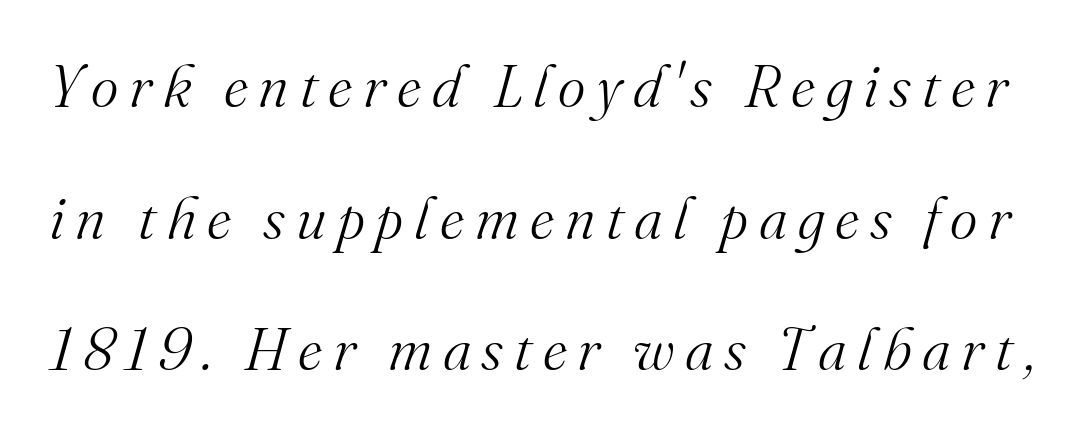
{"serif": "yes", "italic": "yes", "lean": "right", "slant_degrees": 16, "bold": "no", "weight": "light", "width": "normal", "stroke_contrast": "medium", "x_height": "small", "monospaced": "no", "underline": "no", "line_spacing": "loose", "line_spacing_ratio": 2.23, "glyph_px": 59}
